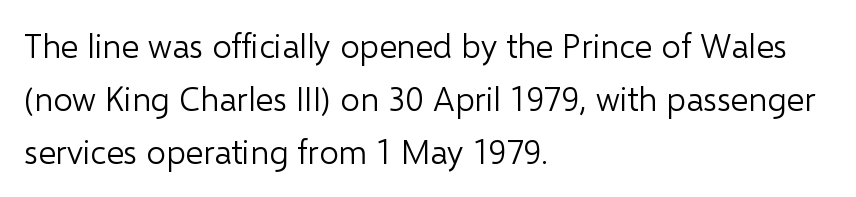
{"serif": "no", "italic": "no", "bold": "no", "weight": "light", "width": "normal", "stroke_contrast": "low", "x_height": "medium", "monospaced": "no", "underline": "no", "align": "left", "line_spacing": "normal", "line_spacing_ratio": 1.56, "letter_spacing": "normal", "letter_spacing_em": 0.0, "glyph_px": 34}
